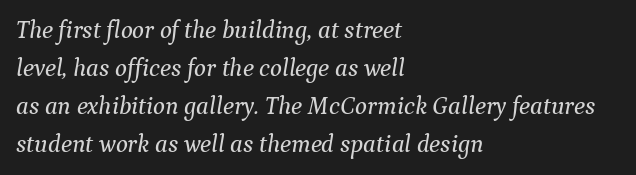
Q: Is the text italic (slanted)? A: Yes, it leans right by about 9 degrees.
Q: Is the text underlined? A: No.
Q: How is the paragraph aligned? A: Left-aligned.
Q: Is the spacing between letters normal or unusually wide? A: Normal.
Q: Is the spacing between lines tight, normal or loose? A: Normal.
